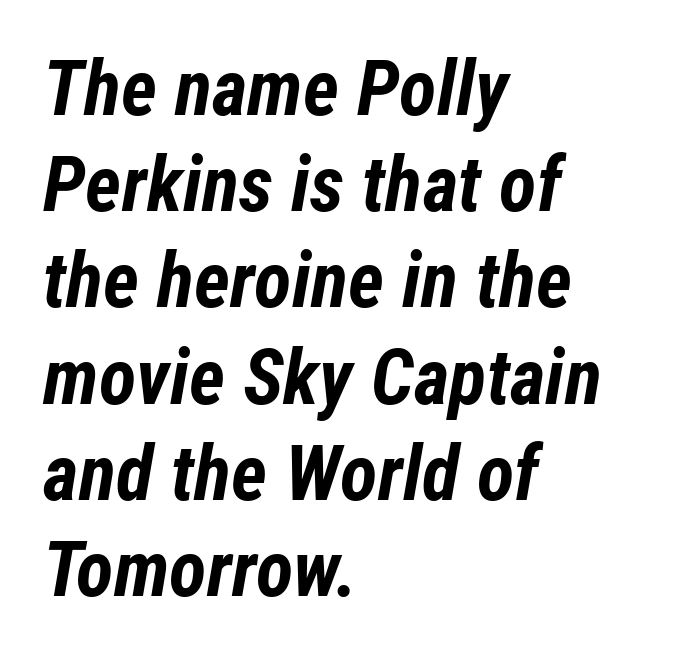
Q: Is the text bold? A: Yes.
Q: Is the text italic (slanted)? A: Yes, it leans right by about 12 degrees.
Q: Is the text underlined? A: No.
Q: How is the paragraph aligned? A: Left-aligned.
Q: Is the spacing between letters normal or unusually wide? A: Normal.
Q: Is the spacing between lines tight, normal or loose? A: Normal.
Q: Width (condensed, normal, or wide)? A: Condensed.
Q: Stroke contrast? A: Low.
Q: x-height? A: Medium.
Q: Monospaced? A: No.
